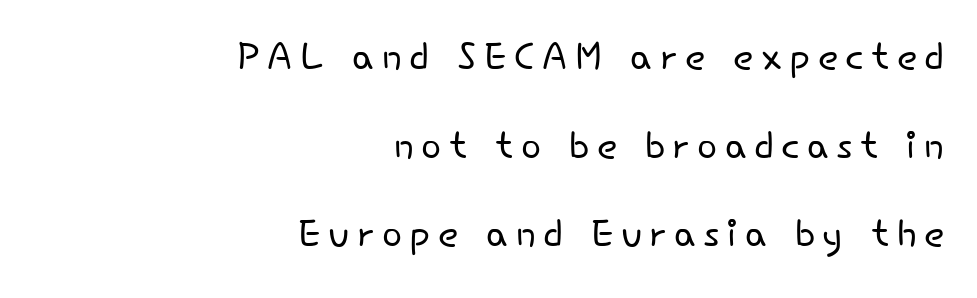
The image shows 53 px light sans-serif type, upright; set right-aligned, normal line spacing (1.67x), not underlined; low stroke contrast and a small x-height.
